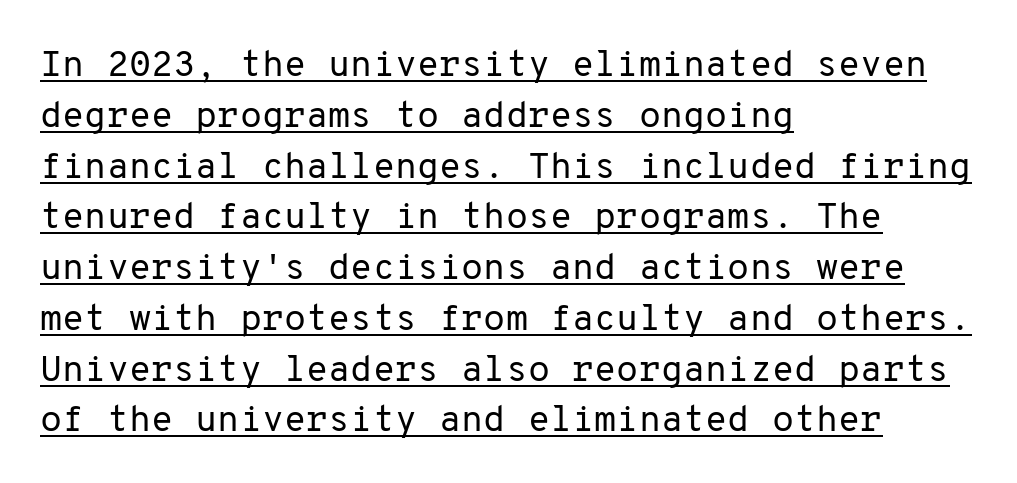
Q: Is the text bold? A: No.
Q: Is the text italic (slanted)? A: No, it is upright.
Q: Is the typeface a serif or a sans-serif typeface? A: Sans-serif.
Q: Is the text underlined? A: Yes.
Q: How is the paragraph aligned? A: Left-aligned.
Q: Is the spacing between letters normal or unusually wide? A: Normal.
Q: Is the spacing between lines tight, normal or loose? A: Normal.
Q: Width (condensed, normal, or wide)? A: Normal.
Q: Stroke contrast? A: Low.
Q: x-height? A: Medium.
Q: Monospaced? A: Yes.
